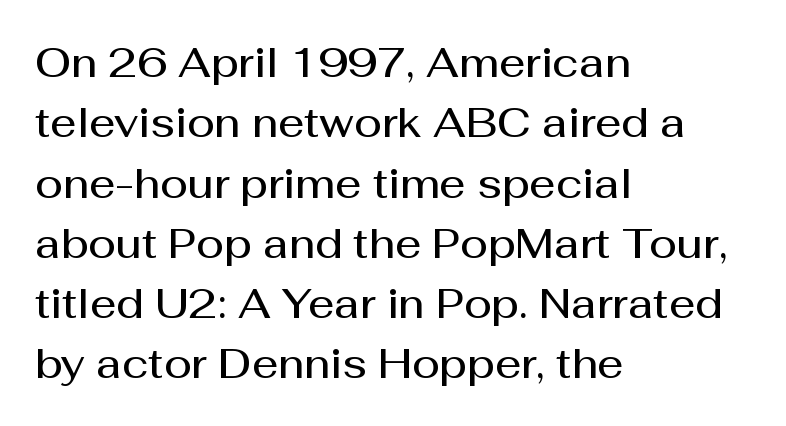
The image shows 41 px semibold sans-serif type, upright; set left-aligned, normal line spacing (1.47x), normal letter spacing, not underlined; medium stroke contrast and a medium x-height.
